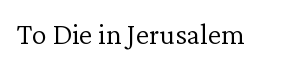
The letters stand straight up with perfectly vertical stems. Letterform terminals end in serifs throughout the passage. The characters are drawn with everyday or finer stroke widths. Words appear dense and cohesive because spacing is normal.
